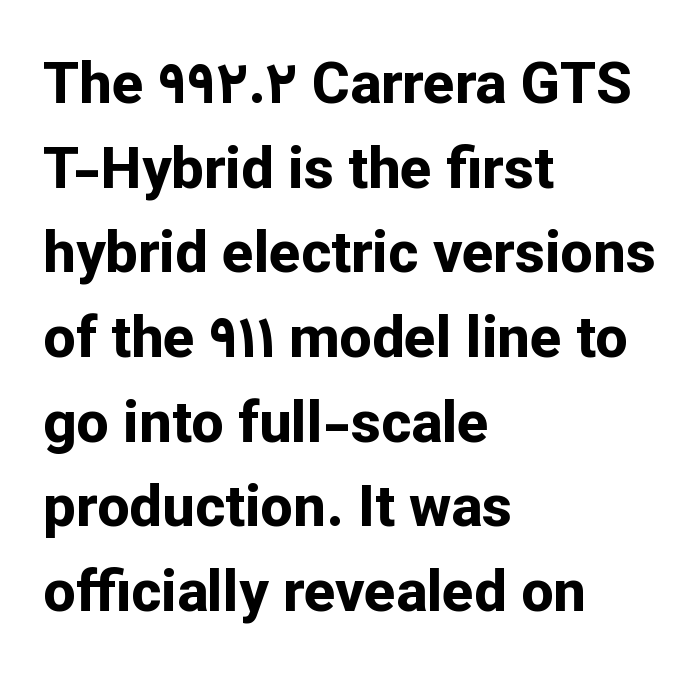
Unmarked baselines from the first word to the last. The line texture is even and compact thanks to regular tracking. In terms of leading, this rendering sits right in the middle. Varying glyph widths throughout — classic text-font behaviour. This is roman type, the default non-slanted kind.
